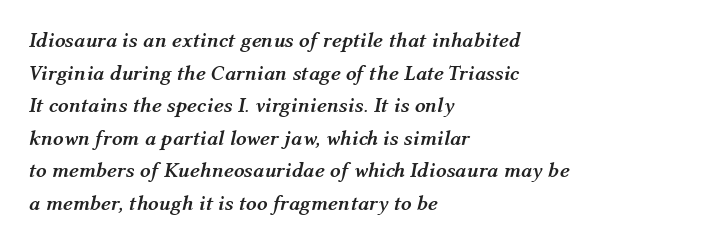
No extra tracking has been applied to these lines. This block has exactly the height ordinary leading produces. Line beginnings align vertically; line endings do not. These lines carry a lot of weight — the face is fully bold. The gap between lines stays unmarked.
